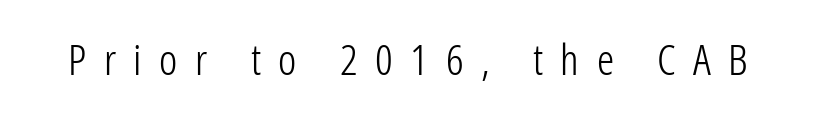
Does the lettering tilt? It doesn't — this is upright. Weight: regular or lighter. Plain, unruled lines of type. I'd call this a sans setting — the letters go barefoot. This sample uses expanded letter spacing, leaving extra air between glyphs. Note the varied advance widths — an 'i' is clearly narrower than an 'm'.
